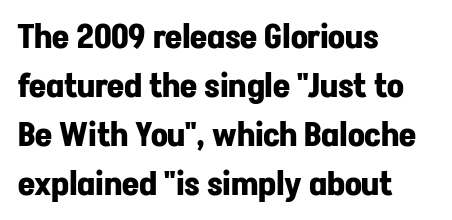
The image shows 33 px bold sans-serif type, upright; set left-aligned, normal line spacing (1.48x), normal letter spacing, not underlined; low stroke contrast and a medium x-height.
